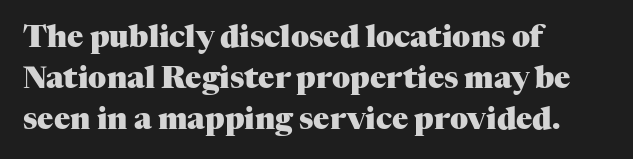
The image shows 30 px heavy serif type, upright; set left-aligned, normal line spacing (1.36x), normal letter spacing, not underlined; medium stroke contrast and a medium x-height.
